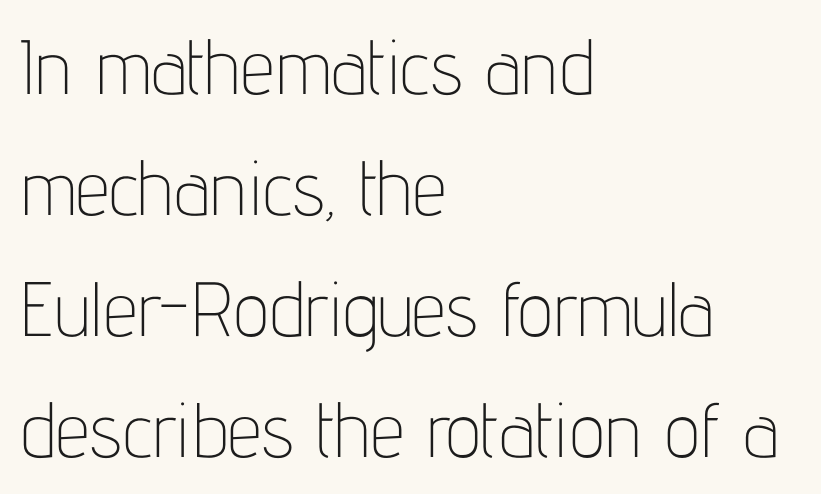
{"serif": "no", "italic": "no", "bold": "no", "weight": "thin", "width": "condensed", "stroke_contrast": "low", "x_height": "medium", "monospaced": "no", "underline": "no", "align": "left", "line_spacing": "normal", "line_spacing_ratio": 1.57, "letter_spacing": "normal", "letter_spacing_em": 0.0, "glyph_px": 77}
